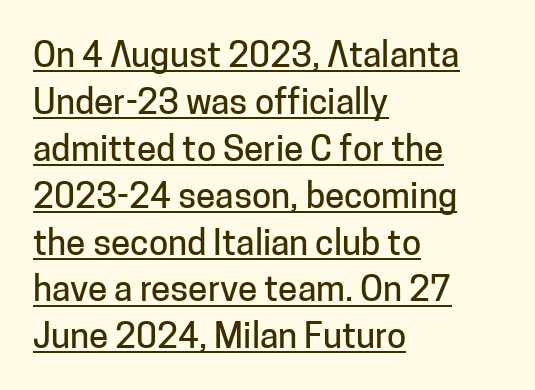
The image shows 35 px sans-serif type, upright; set left-aligned, normal line spacing (1.34x), normal letter spacing, underlined; low stroke contrast and a medium x-height.
